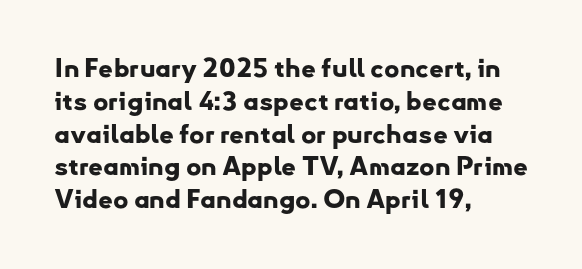
The image shows 26 px bold type, upright; set left-aligned, normal line spacing (1.26x), normal letter spacing, not underlined.
